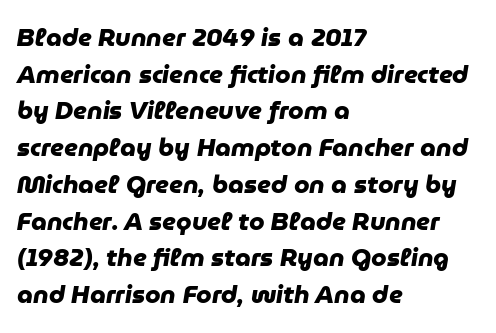
The image shows 25 px bold type; set left-aligned, normal line spacing (1.47x), normal letter spacing, not underlined.
